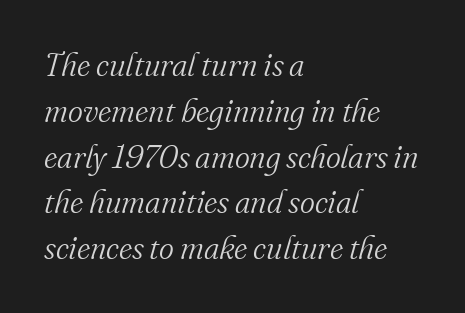
Q: Is the text bold? A: No.
Q: Is the text italic (slanted)? A: Yes, it leans right by about 16 degrees.
Q: Is the typeface a serif or a sans-serif typeface? A: Serif.
Q: Is the text underlined? A: No.
Q: How is the paragraph aligned? A: Left-aligned.
Q: Is the spacing between letters normal or unusually wide? A: Normal.
Q: Is the spacing between lines tight, normal or loose? A: Normal.
Q: Width (condensed, normal, or wide)? A: Normal.
Q: Stroke contrast? A: Medium.
Q: x-height? A: Small.
Q: Monospaced? A: No.
